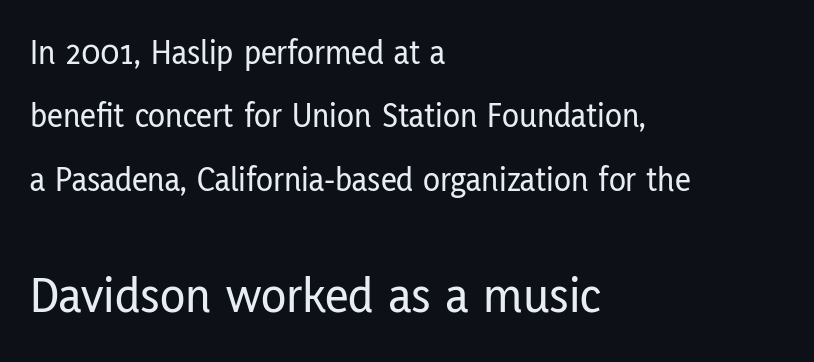
{"serif": "no", "italic": "no", "width": "condensed", "stroke_contrast": "low", "x_height": "medium", "monospaced": "no", "underline": "no", "align": "left", "line_spacing_ratio": 1.81, "letter_spacing": "normal", "letter_spacing_em": 0.0, "larger_block": "second", "size_ratio": 1.49, "glyph_px": 52}
